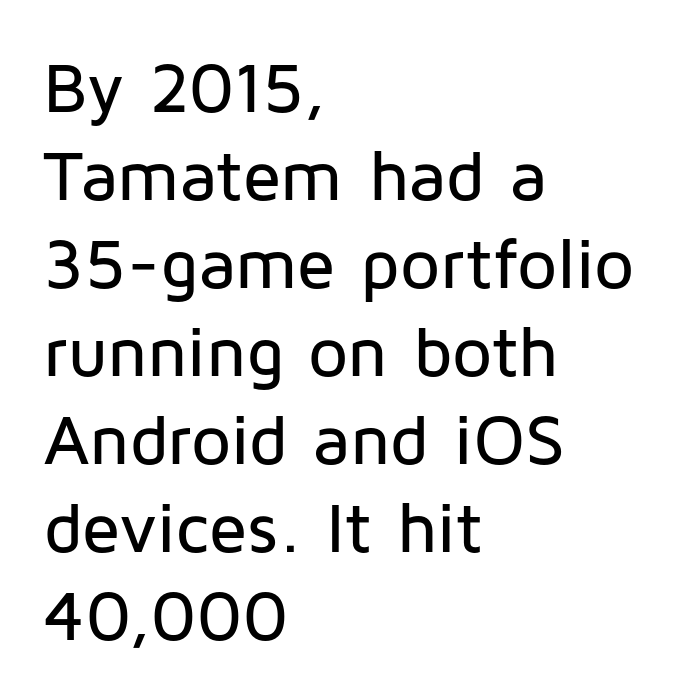
The letterforms sit shoulder to shoulder at normal distance. Posture: vertical. The passage is arranged the way most books set body copy — flush left. You could not count columns in this text — the font is proportionally spaced. Check under the words: just untouched page.
